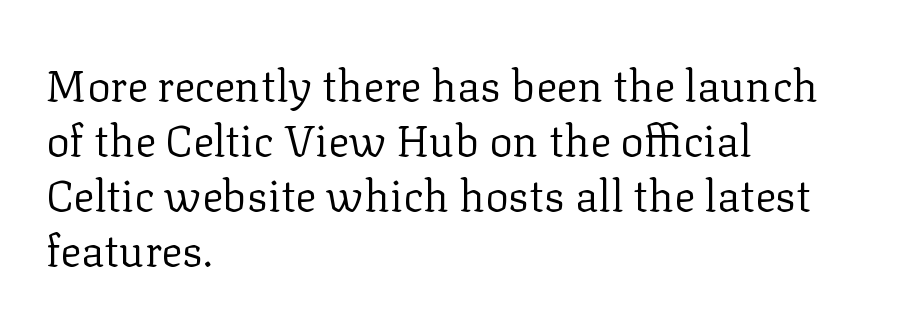
Tracking value appears to be zero — textbook default spacing. Is the stroke heavy? The answer is a plain regular-or-lighter. The vertical gap from one line to the next is medium. It's the straight-up-and-down kind of type. Bare-footed words on every line.
